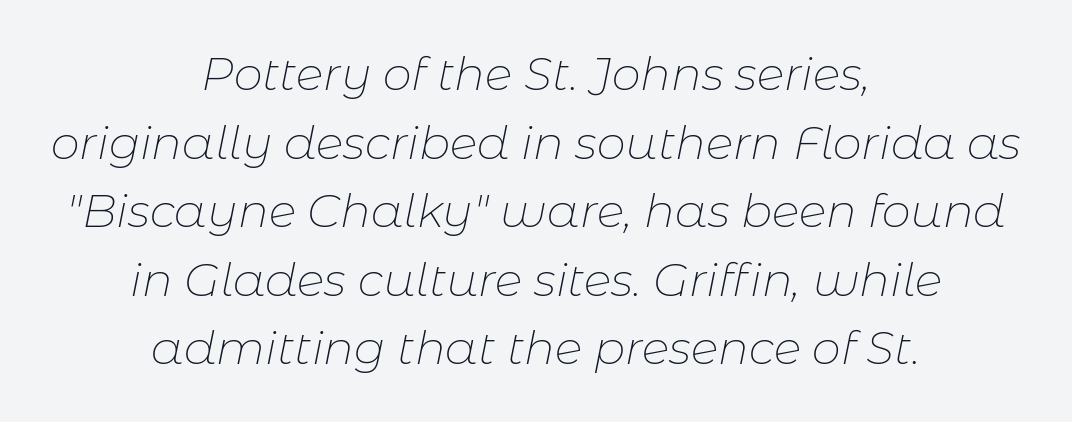
The rendering positions every line midway between the sides. Honestly, the letter spacing is just normal — you wouldn't notice it. The space between consecutive lines is moderate. A typesetter would mark this as italic. Bare-footed words on every line. Weight: in the light-to-regular range.
